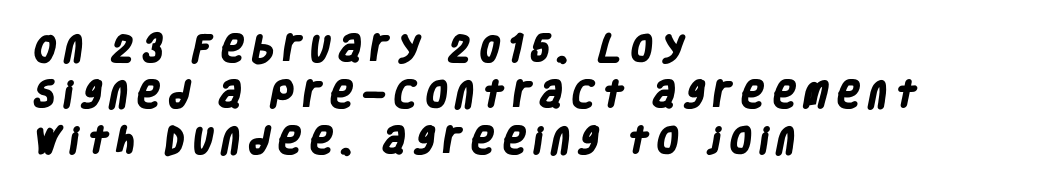
{"serif": "no", "bold": "yes", "weight": "heavy", "width": "condensed", "stroke_contrast": "low", "x_height": "large", "monospaced": "no", "underline": "no", "align": "left", "line_spacing": "normal", "line_spacing_ratio": 1.58, "letter_spacing": "wide", "letter_spacing_em": 0.26, "glyph_px": 29}
